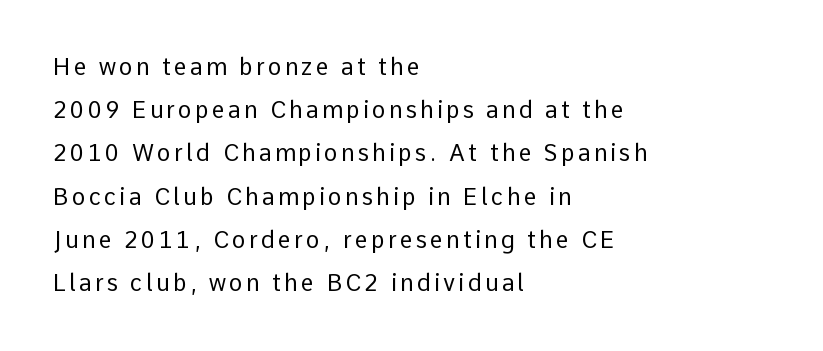
{"italic": "no", "bold": "no", "underline": "no", "align": "left", "line_spacing_ratio": 1.88, "glyph_px": 23}
